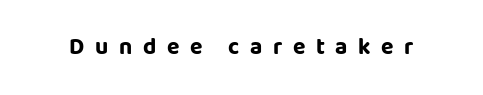
{"italic": "no", "bold": "yes", "underline": "no", "letter_spacing": "wide", "letter_spacing_em": 0.46, "glyph_px": 23}
